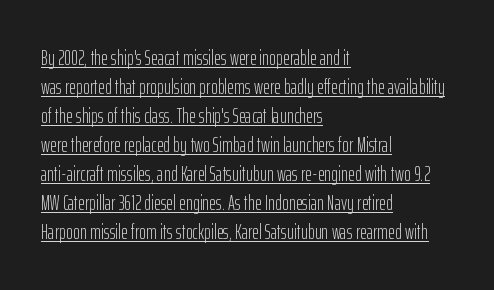
{"italic": "no", "bold": "no", "underline": "yes", "align": "left", "line_spacing": "normal", "line_spacing_ratio": 1.38, "letter_spacing": "normal", "letter_spacing_em": 0.0, "glyph_px": 21}
